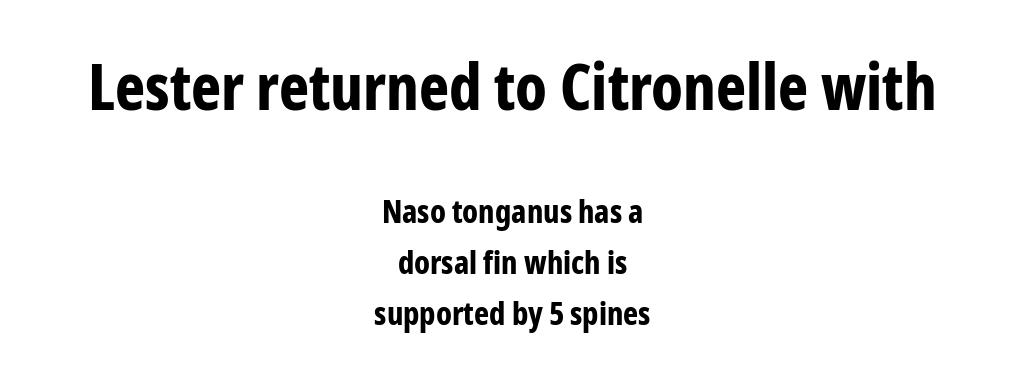
{"serif": "no", "italic": "no", "bold": "yes", "weight": "bold", "width": "condensed", "stroke_contrast": "low", "x_height": "medium", "monospaced": "no", "underline": "no", "align": "center", "line_spacing": "normal", "line_spacing_ratio": 1.59, "letter_spacing": "normal", "letter_spacing_em": 0.0, "larger_block": "first", "size_ratio": 2.0, "glyph_px": 64}
